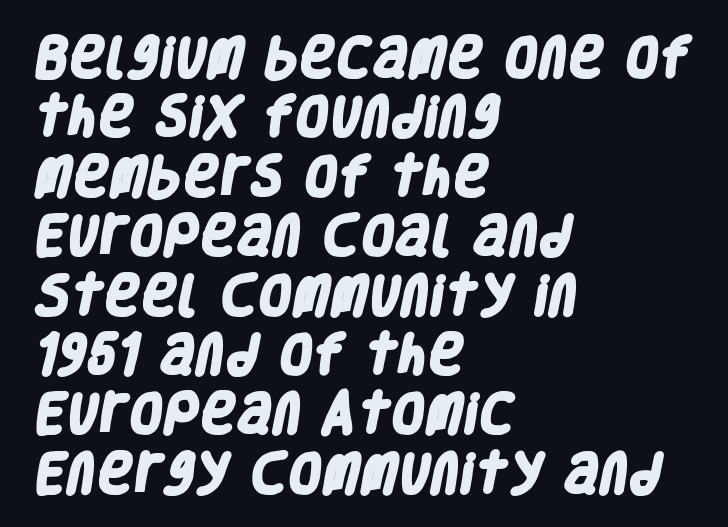
The text block is weighted toward the left margin, trailing off unevenly rightward. Check where the strokes stop: nothing finishes them off — pure sans. Decoration check: the copy has no underline. The letters advance in unequal steps, a hallmark of proportional type.
